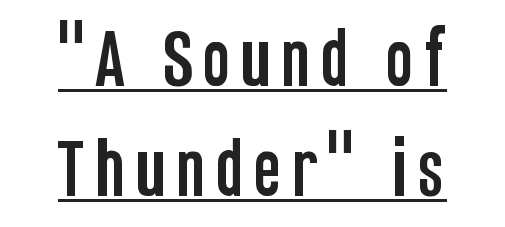
Q: Is the text italic (slanted)? A: No, it is upright.
Q: Is the typeface a serif or a sans-serif typeface? A: Sans-serif.
Q: Is the text underlined? A: Yes.
Q: Is the spacing between lines tight, normal or loose? A: Normal.
Q: Width (condensed, normal, or wide)? A: Condensed.
Q: Stroke contrast? A: Low.
Q: x-height? A: Large.
Q: Monospaced? A: No.
